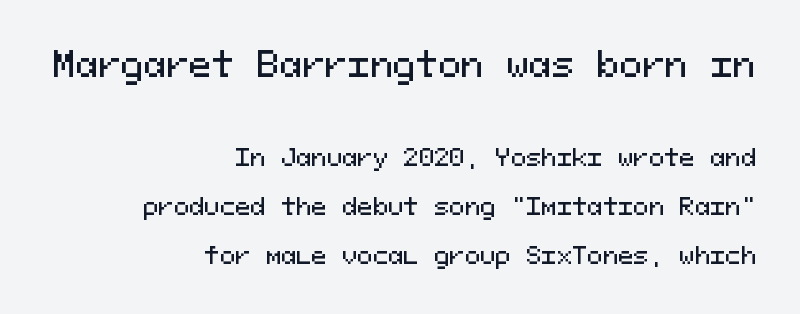
Q: Is the text italic (slanted)? A: No, it is upright.
Q: Is the typeface a serif or a sans-serif typeface? A: Sans-serif.
Q: Is the text underlined? A: No.
Q: How is the paragraph aligned? A: Right-aligned.
Q: Is the spacing between letters normal or unusually wide? A: Normal.
Q: Is the spacing between lines tight, normal or loose? A: Loose.
Q: Which block of text is set in a larger size, the first (top) or the second (bottom)? A: The first (top) one.
Q: Width (condensed, normal, or wide)? A: Normal.
Q: Stroke contrast? A: Medium.
Q: x-height? A: Medium.
Q: Monospaced? A: Yes.
